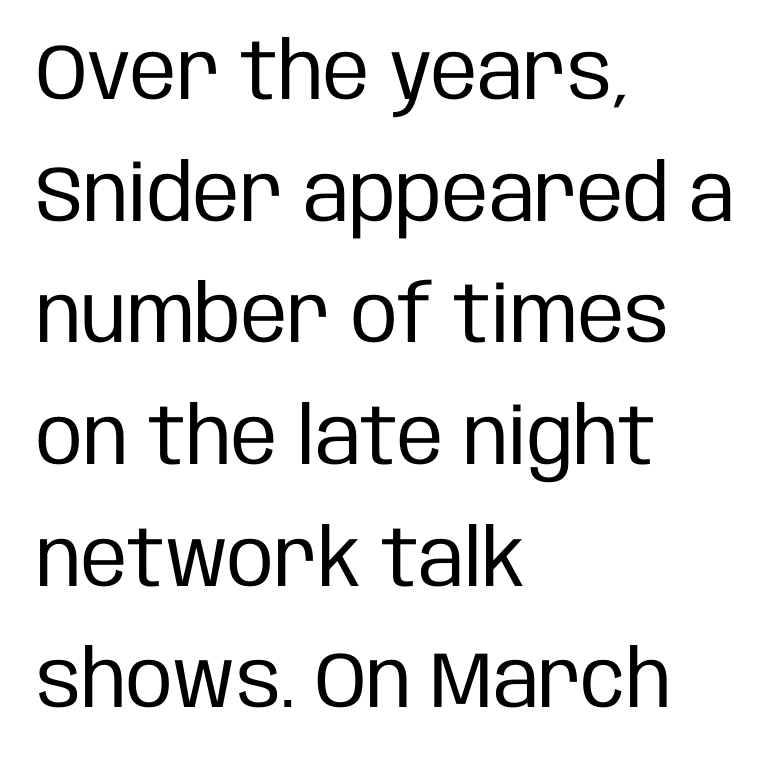
Q: Is the text bold? A: No.
Q: Is the text italic (slanted)? A: No, it is upright.
Q: Is the typeface a serif or a sans-serif typeface? A: Sans-serif.
Q: Is the text underlined? A: No.
Q: How is the paragraph aligned? A: Left-aligned.
Q: Is the spacing between letters normal or unusually wide? A: Normal.
Q: Is the spacing between lines tight, normal or loose? A: Normal.
Q: Width (condensed, normal, or wide)? A: Condensed.
Q: Stroke contrast? A: Low.
Q: x-height? A: Large.
Q: Monospaced? A: No.
